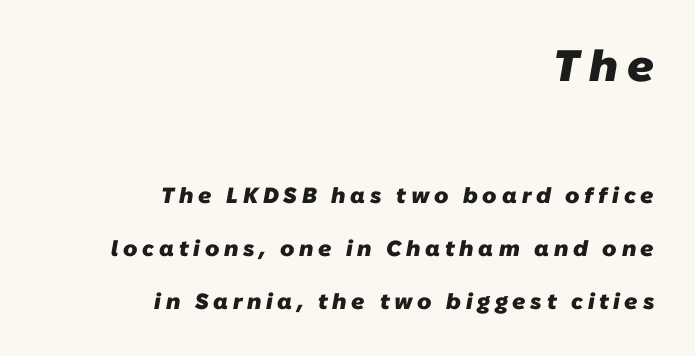
The image shows 44 px heavy sans-serif type; set right-aligned, loose line spacing (2.42x), unusually wide letter spacing (+0.21 em), not underlined; the first (top) block is 2.0x larger; low stroke contrast and a medium x-height.
